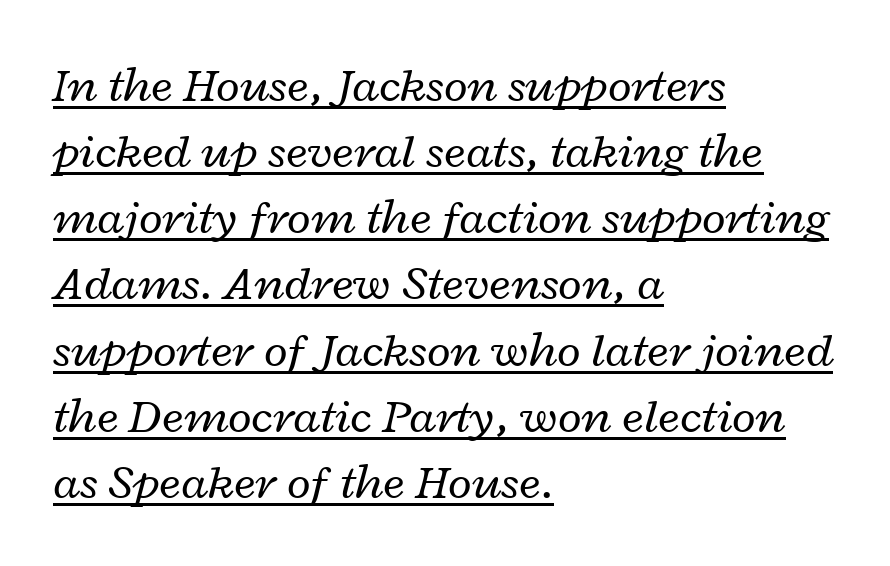
Q: Is the text bold? A: No.
Q: Is the text italic (slanted)? A: Yes, it leans right by about 12 degrees.
Q: Is the text underlined? A: Yes.
Q: How is the paragraph aligned? A: Left-aligned.
Q: Is the spacing between letters normal or unusually wide? A: Normal.
Q: Is the spacing between lines tight, normal or loose? A: Normal.
Q: Width (condensed, normal, or wide)? A: Wide.
Q: Stroke contrast? A: Low.
Q: x-height? A: Medium.
Q: Monospaced? A: No.
